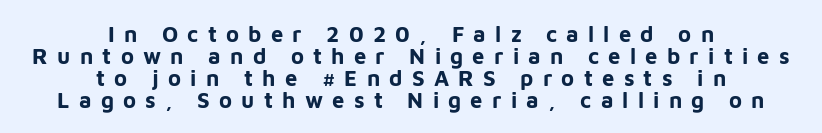
{"italic": "no", "bold": "yes", "underline": "no", "align": "center", "line_spacing": "tight", "line_spacing_ratio": 1.0, "letter_spacing": "wide", "letter_spacing_em": 0.42, "glyph_px": 22}
